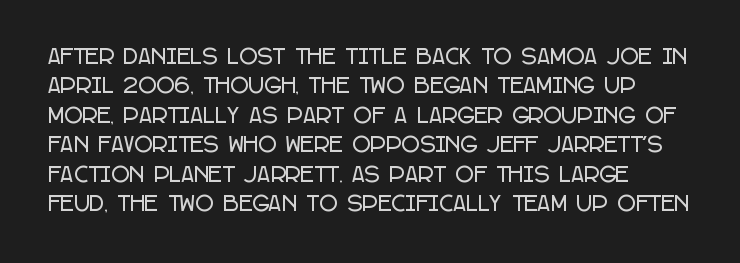
Honestly, the row spacing looks completely unremarkable. Rule under the text: the space is simply empty. You could call the tracking neutral — neither tight nor loose. A roman cut, with each character standing at attention.
